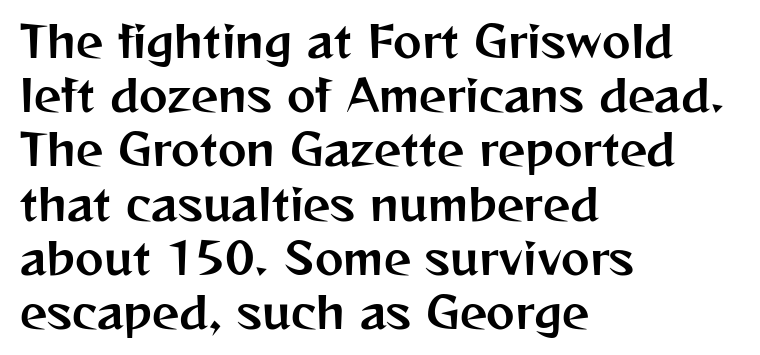
The axis of the letterforms is exactly vertical. What kind of face is this? One without serifs — a sans. Whoever set this chose a conventional vertical rhythm. Bare-footed words on every line.
